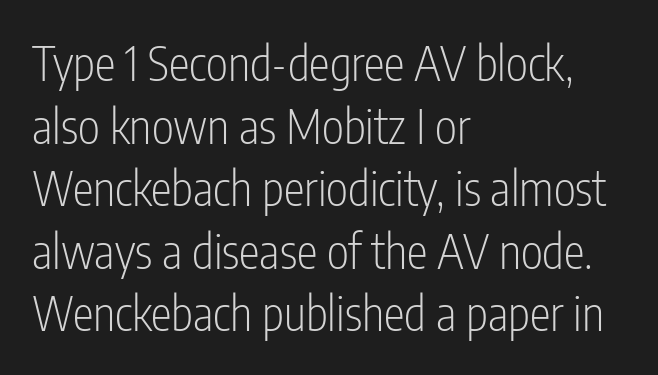
The image shows 47 px light, condensed sans-serif type, upright; set left-aligned, normal line spacing (1.33x), normal letter spacing, not underlined; low stroke contrast and a medium x-height.
